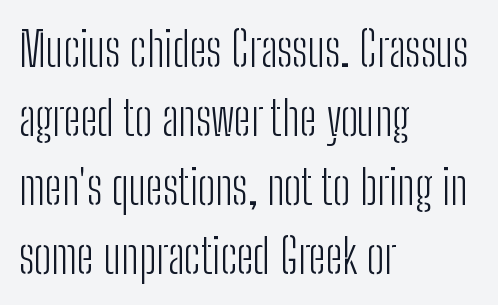
{"serif": "no", "italic": "no", "bold": "no", "weight": "light", "width": "condensed", "stroke_contrast": "low", "x_height": "medium", "monospaced": "no", "underline": "no", "align": "left", "line_spacing": "normal", "line_spacing_ratio": 1.44, "letter_spacing": "normal", "letter_spacing_em": 0.0, "glyph_px": 48}
